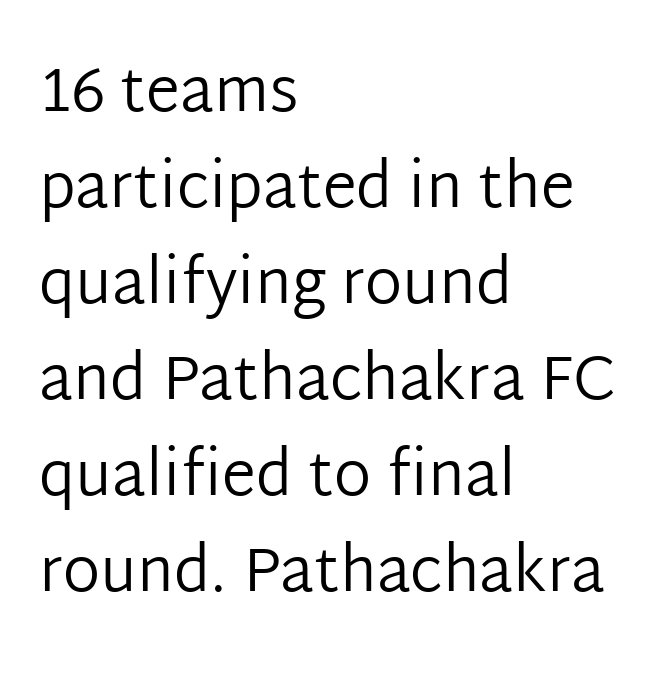
Varying glyph widths throughout — classic text-font behaviour. In terms of letterspacing, this is plain default setting. Every character sits straight up, as roman type does. Stroke terminals: plain, sans-serif. Casual observation: everything's shoved over to the left. Letters rest on an invisible, unmarked baseline.
